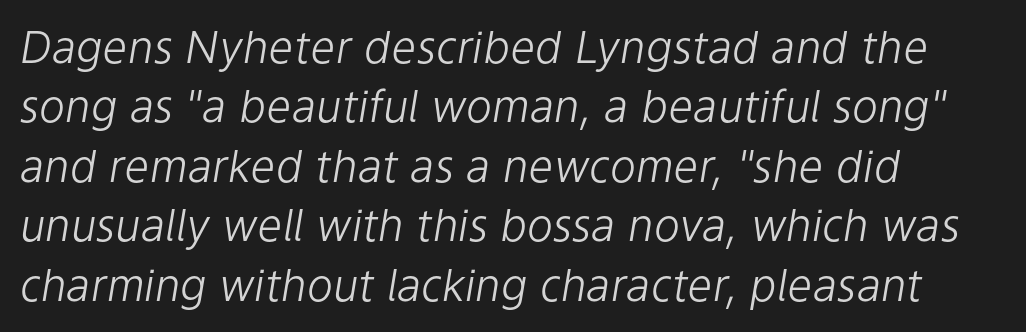
Q: Is the text bold? A: No.
Q: Is the text italic (slanted)? A: Yes, it leans right by about 9 degrees.
Q: Is the text underlined? A: No.
Q: How is the paragraph aligned? A: Left-aligned.
Q: Is the spacing between letters normal or unusually wide? A: Normal.
Q: Is the spacing between lines tight, normal or loose? A: Normal.
Q: Width (condensed, normal, or wide)? A: Normal.
Q: Stroke contrast? A: Low.
Q: x-height? A: Medium.
Q: Monospaced? A: No.
